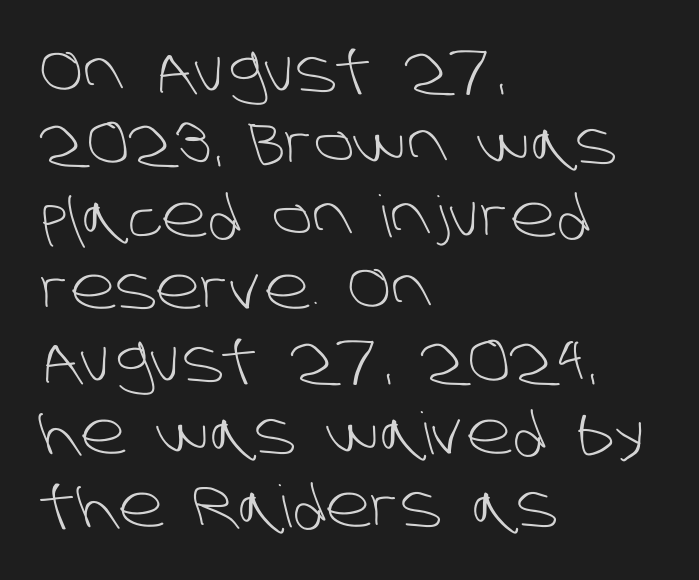
The space between consecutive lines is moderate. Each letter keeps its own natural width here, so spacing adapts to shape. A clean baseline with only descenders dipping below it. Is the stroke heavy? The answer is a plain regular-or-lighter. These lines are set flush left with a ragged right edge. Glyph-to-glyph distance matches everyday printed text.
